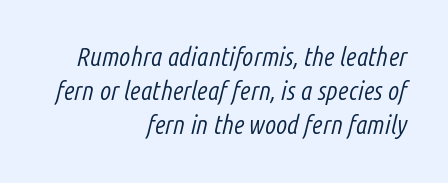
{"italic": "yes", "lean": "right", "slant_degrees": 14, "bold": "no", "underline": "no", "align": "right", "line_spacing": "normal", "line_spacing_ratio": 1.31, "letter_spacing": "normal", "letter_spacing_em": 0.0, "glyph_px": 26}
